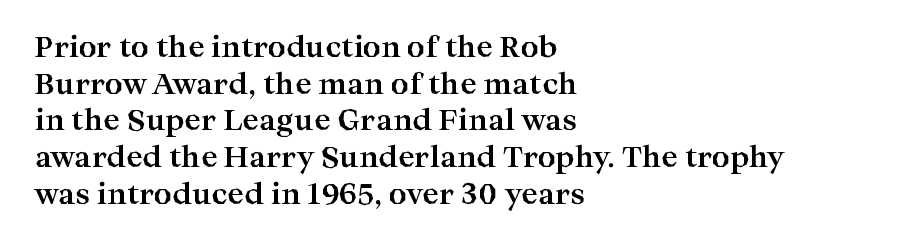
The typeface chosen for these lines features serifs. The lines sit at an ordinary, default distance from one another. Varying glyph widths throughout — classic text-font behaviour. Has an underline been added? It has not.
